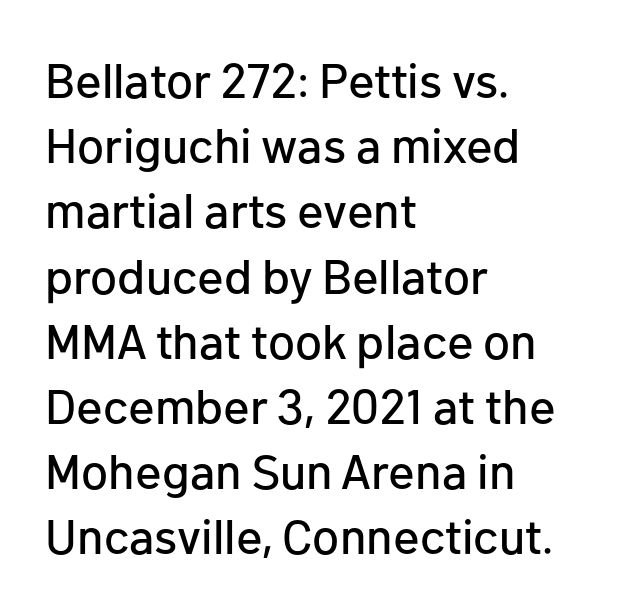
The image shows 49 px sans-serif type, upright; set left-aligned, normal line spacing (1.33x), normal letter spacing, not underlined; low stroke contrast and a medium x-height.
